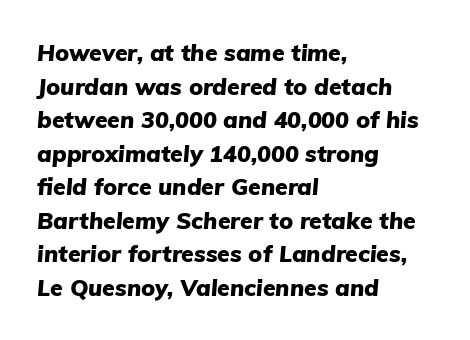
The image shows 23 px bold type, italic (leaning right); set left-aligned, normal line spacing (1.46x), normal letter spacing, not underlined.
